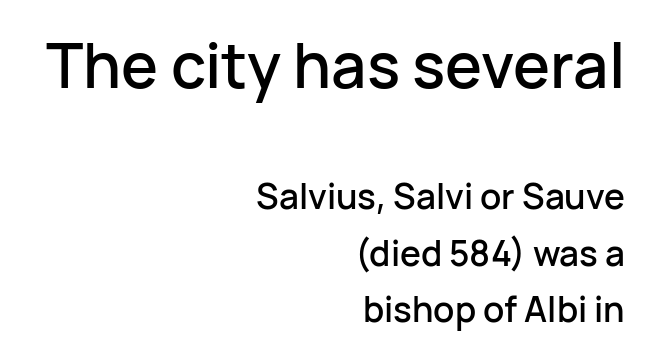
The image shows 62 px sans-serif type, upright; set right-aligned, normal line spacing (1.62x), normal letter spacing, not underlined; the first (top) block is 1.77x larger; low stroke contrast and a medium x-height.
